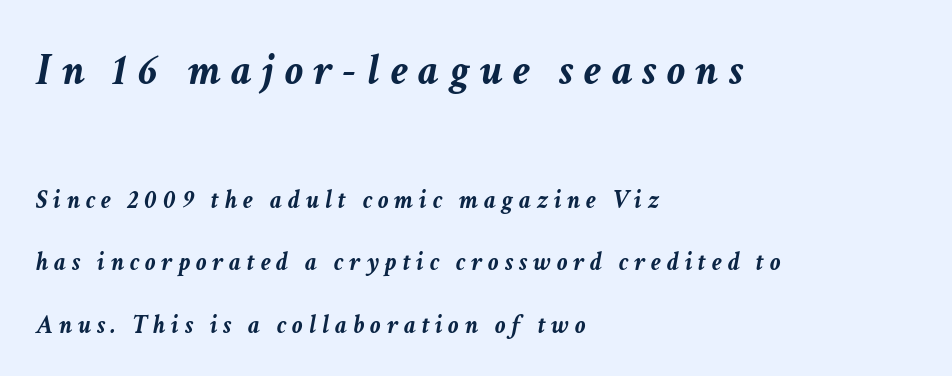
This rendering features lettering with no underline. Larger block? The one above; the one below is distinctly smaller. The face used here has a pronounced slope to its letters. Is this a fixed-width face? No — the glyphs have proportional, varying widths.
